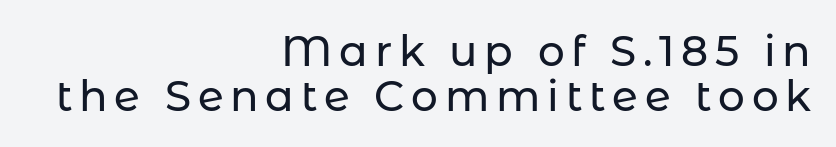
In terms of letterform style, serifs are entirely absent. The block of text is dense from top to bottom, with scant space between rows. Is this a fixed-width face? No — the glyphs have proportional, varying widths. Underlining? Definitely not there. Designer's note — italics off, roman on. The lines are quadded right.
